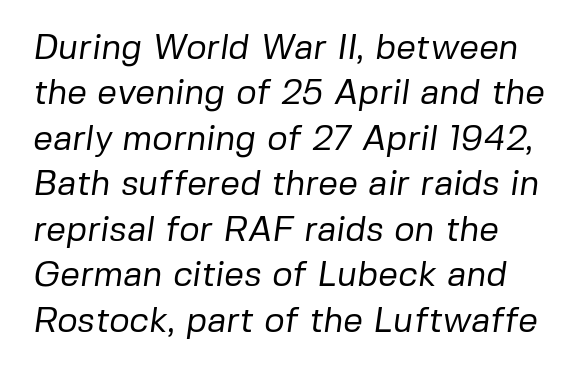
The image shows 35 px regular-weight sans-serif type; set normal line spacing (1.3x), normal letter spacing, not underlined; low stroke contrast and a medium x-height.
